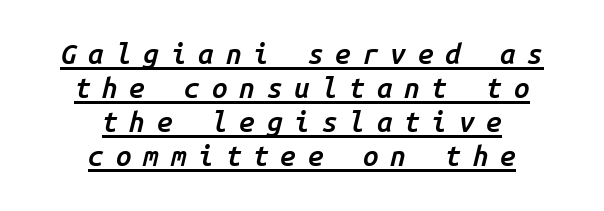
{"italic": "yes", "lean": "right", "slant_degrees": 14, "bold": "semi", "weight": "semibold", "width": "normal", "stroke_contrast": "low", "x_height": "medium", "monospaced": "yes", "underline": "yes", "align": "center", "line_spacing_ratio": 1.21, "letter_spacing": "wide", "letter_spacing_em": 0.42, "glyph_px": 28}
